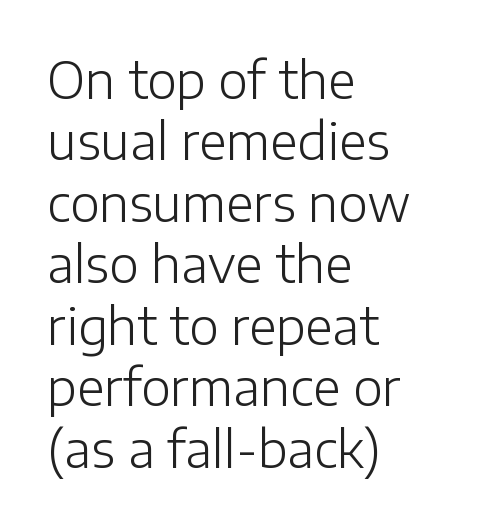
Q: Is the text bold? A: No.
Q: Is the text italic (slanted)? A: No, it is upright.
Q: Is the typeface a serif or a sans-serif typeface? A: Sans-serif.
Q: Is the text underlined? A: No.
Q: How is the paragraph aligned? A: Left-aligned.
Q: Is the spacing between letters normal or unusually wide? A: Normal.
Q: Width (condensed, normal, or wide)? A: Normal.
Q: Stroke contrast? A: Low.
Q: x-height? A: Medium.
Q: Monospaced? A: No.
